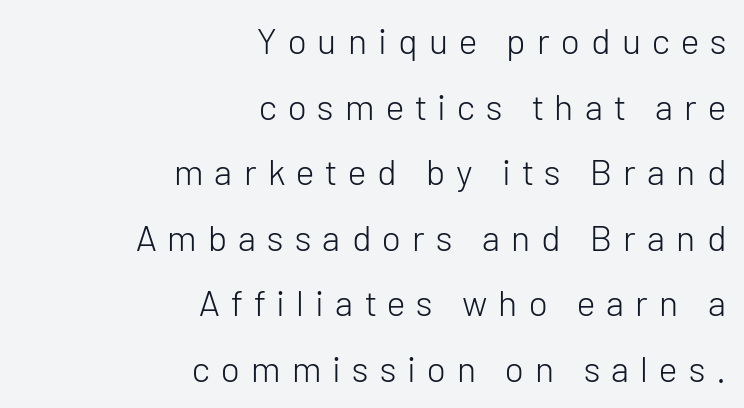
{"serif": "no", "italic": "no", "bold": "no", "weight": "light", "width": "normal", "stroke_contrast": "low", "x_height": "medium", "monospaced": "no", "underline": "no", "align": "right", "line_spacing_ratio": 1.82, "letter_spacing": "wide", "letter_spacing_em": 0.31, "glyph_px": 36}
